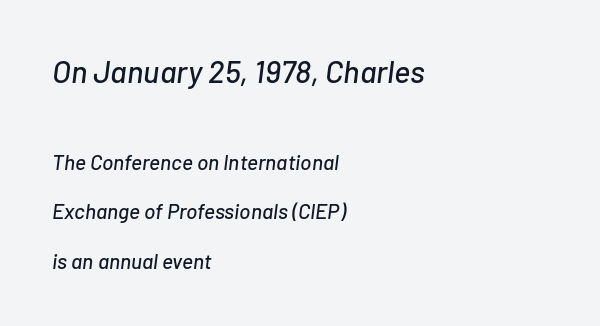
Q: Is the text italic (slanted)? A: Yes, it leans right by about 7 degrees.
Q: Is the text underlined? A: No.
Q: How is the paragraph aligned? A: Left-aligned.
Q: Is the spacing between letters normal or unusually wide? A: Normal.
Q: Is the spacing between lines tight, normal or loose? A: Loose.
Q: Which block of text is set in a larger size, the first (top) or the second (bottom)? A: The first (top) one.
Q: Width (condensed, normal, or wide)? A: Normal.
Q: Stroke contrast? A: Low.
Q: x-height? A: Medium.
Q: Monospaced? A: No.
